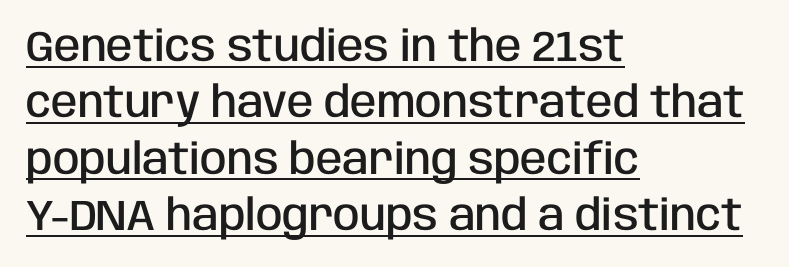
Underlining? Definitely there. A somewhat darkened texture: the type is semibold rather than bold. The type is set solid horizontally, with unmodified tracking. Leading: standard.
